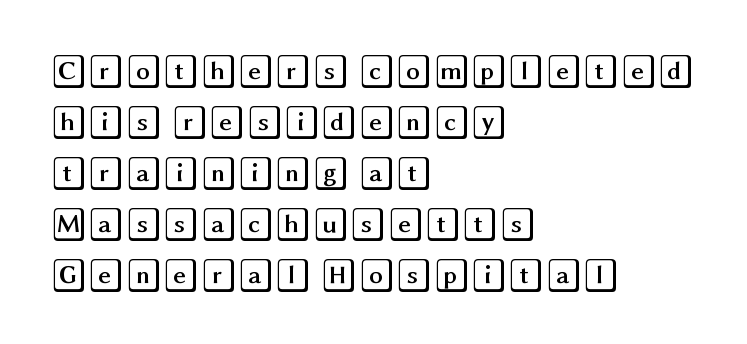
Q: Is the text italic (slanted)? A: No, it is upright.
Q: Is the text underlined? A: No.
Q: How is the paragraph aligned? A: Left-aligned.
Q: Is the spacing between letters normal or unusually wide? A: Normal.
Q: Is the spacing between lines tight, normal or loose? A: Normal.
Q: Width (condensed, normal, or wide)? A: Wide.
Q: x-height? A: Large.
